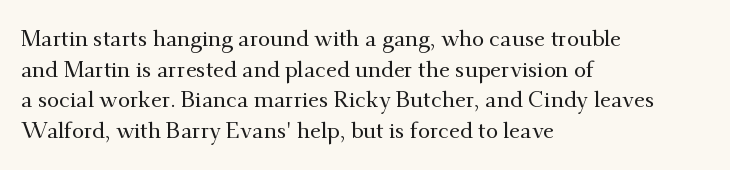
If you drew a line through each stem, it would be perfectly vertical. Honestly, the letter spacing is just normal — you wouldn't notice it. The words here are not underlined. Notice how the passage keeps a crisp vertical edge on the left only. Interline gaps are of average width in this sample.
